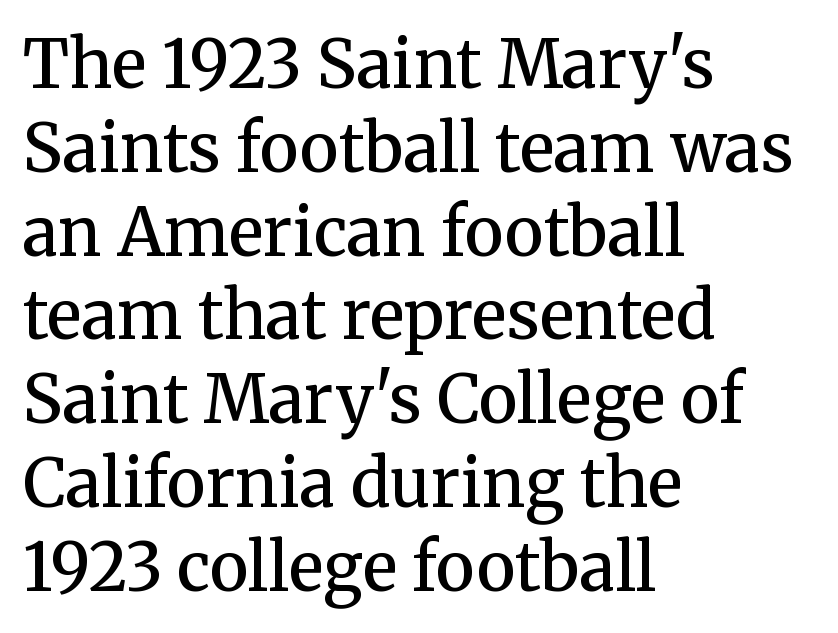
{"serif": "yes", "italic": "no", "bold": "semi", "weight": "semibold", "width": "normal", "stroke_contrast": "medium", "x_height": "medium", "monospaced": "no", "underline": "no", "align": "left", "line_spacing": "normal", "line_spacing_ratio": 1.27, "letter_spacing": "normal", "letter_spacing_em": 0.0, "glyph_px": 66}
